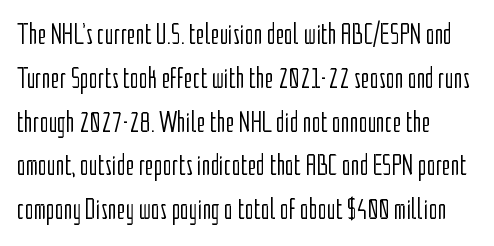
{"serif": "no", "italic": "no", "bold": "no", "weight": "light", "width": "condensed", "stroke_contrast": "low", "x_height": "medium", "monospaced": "no", "underline": "no", "align": "left", "line_spacing": "normal", "line_spacing_ratio": 1.46, "letter_spacing": "normal", "letter_spacing_em": 0.0, "glyph_px": 30}
